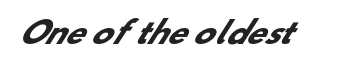
Q: Is the text bold? A: Yes.
Q: Is the typeface a serif or a sans-serif typeface? A: Sans-serif.
Q: Is the text underlined? A: No.
Q: Is the spacing between letters normal or unusually wide? A: Normal.
Q: Width (condensed, normal, or wide)? A: Normal.
Q: Stroke contrast? A: Low.
Q: x-height? A: Small.
Q: Monospaced? A: No.
